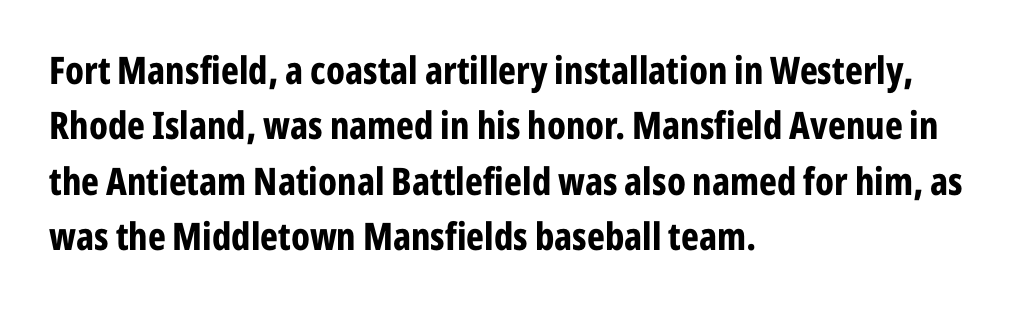
Q: Is the text bold? A: Yes.
Q: Is the text italic (slanted)? A: No, it is upright.
Q: Is the typeface a serif or a sans-serif typeface? A: Sans-serif.
Q: Is the text underlined? A: No.
Q: How is the paragraph aligned? A: Left-aligned.
Q: Is the spacing between letters normal or unusually wide? A: Normal.
Q: Is the spacing between lines tight, normal or loose? A: Normal.
Q: Width (condensed, normal, or wide)? A: Condensed.
Q: Stroke contrast? A: Low.
Q: x-height? A: Medium.
Q: Monospaced? A: No.
